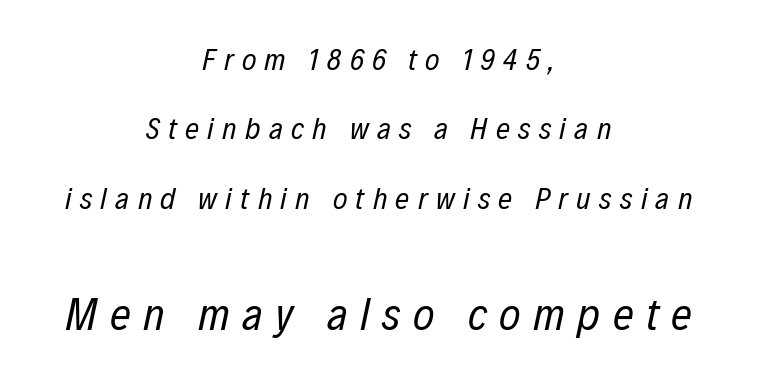
Q: Is the text bold? A: No.
Q: Is the text italic (slanted)? A: Yes, it leans right by about 12 degrees.
Q: Is the text underlined? A: No.
Q: How is the paragraph aligned? A: Centered.
Q: Is the spacing between letters normal or unusually wide? A: Unusually wide.
Q: Is the spacing between lines tight, normal or loose? A: Loose.
Q: Which block of text is set in a larger size, the first (top) or the second (bottom)? A: The second (bottom) one.
Q: Width (condensed, normal, or wide)? A: Condensed.
Q: Stroke contrast? A: Low.
Q: x-height? A: Medium.
Q: Monospaced? A: No.
